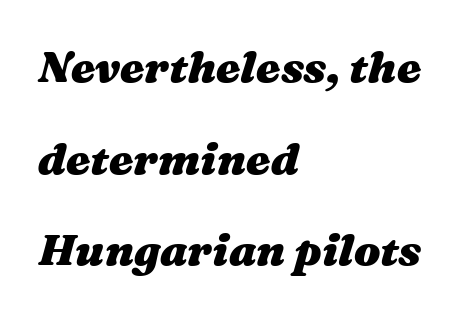
The image shows 44 px heavy, wide type, italic (leaning right); set left-aligned, loose line spacing (2.08x), normal letter spacing, not underlined; medium stroke contrast and a medium x-height.
